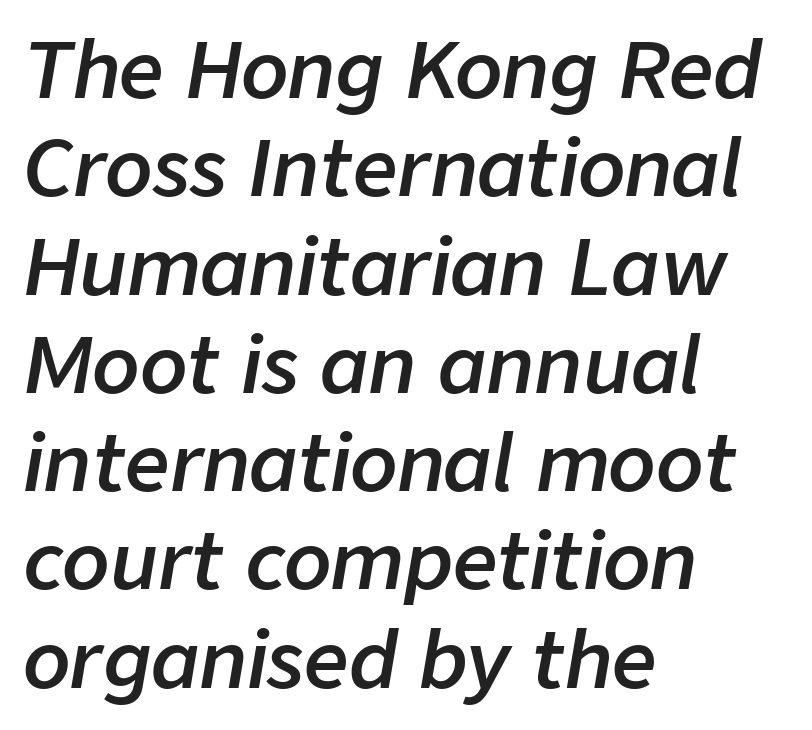
Q: Is the text bold? A: Semi-bold.
Q: Is the text italic (slanted)? A: Yes, it leans right by about 9 degrees.
Q: Is the text underlined? A: No.
Q: How is the paragraph aligned? A: Left-aligned.
Q: Is the spacing between letters normal or unusually wide? A: Normal.
Q: Is the spacing between lines tight, normal or loose? A: Normal.
Q: Width (condensed, normal, or wide)? A: Normal.
Q: Stroke contrast? A: Low.
Q: x-height? A: Medium.
Q: Monospaced? A: No.
